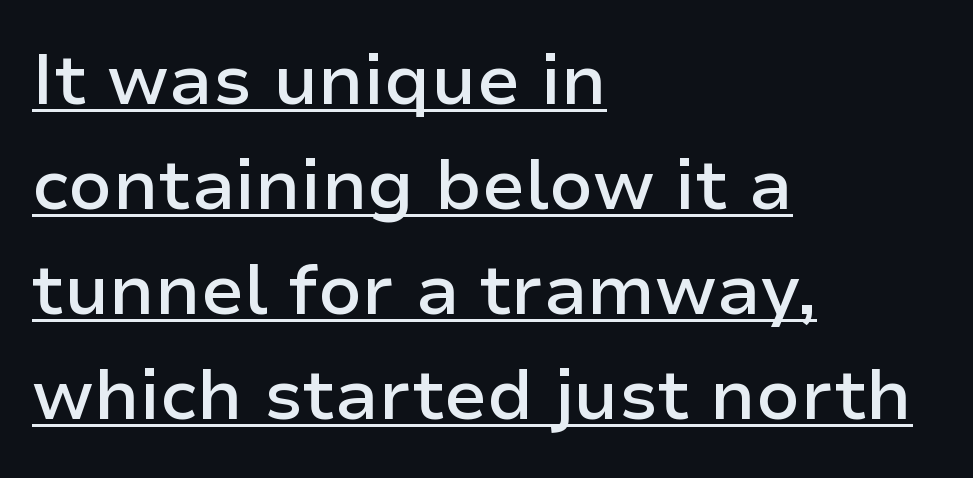
Nope, not italic — everything's standing straight. Default kerning and tracking; the words read as compact shapes. This is moderately heavy type, rendered in semibold. Horizontally, the lines are justified to the leading edge only. Proportional: the letters do not fall into vertical columns.
